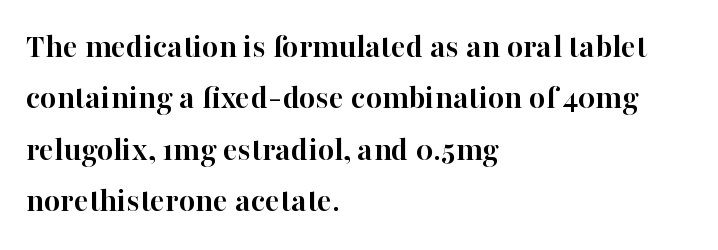
Q: Is the text bold? A: Yes.
Q: Is the text italic (slanted)? A: No, it is upright.
Q: Is the typeface a serif or a sans-serif typeface? A: Serif.
Q: Is the text underlined? A: No.
Q: How is the paragraph aligned? A: Left-aligned.
Q: Is the spacing between letters normal or unusually wide? A: Normal.
Q: Is the spacing between lines tight, normal or loose? A: Normal.
Q: Width (condensed, normal, or wide)? A: Normal.
Q: Stroke contrast? A: High.
Q: x-height? A: Medium.
Q: Monospaced? A: No.
